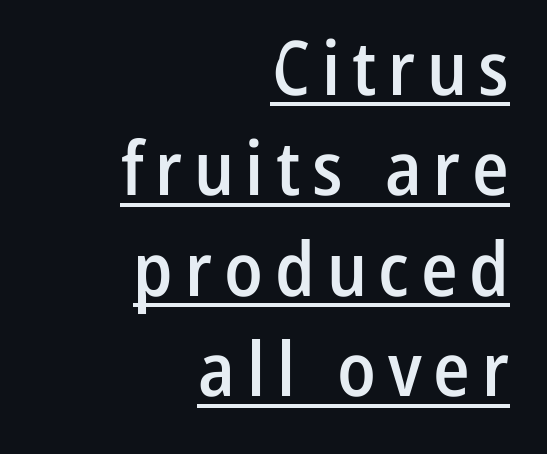
The leading is moderate, giving the passage an even texture. You can tell from the bare stems that sans-serif type was used. If you drew a line through each stem, it would be perfectly vertical. Leftover space on each line is placed entirely before the opening word. Every letter is mildly thick-stroked: semibold rather than bold.
